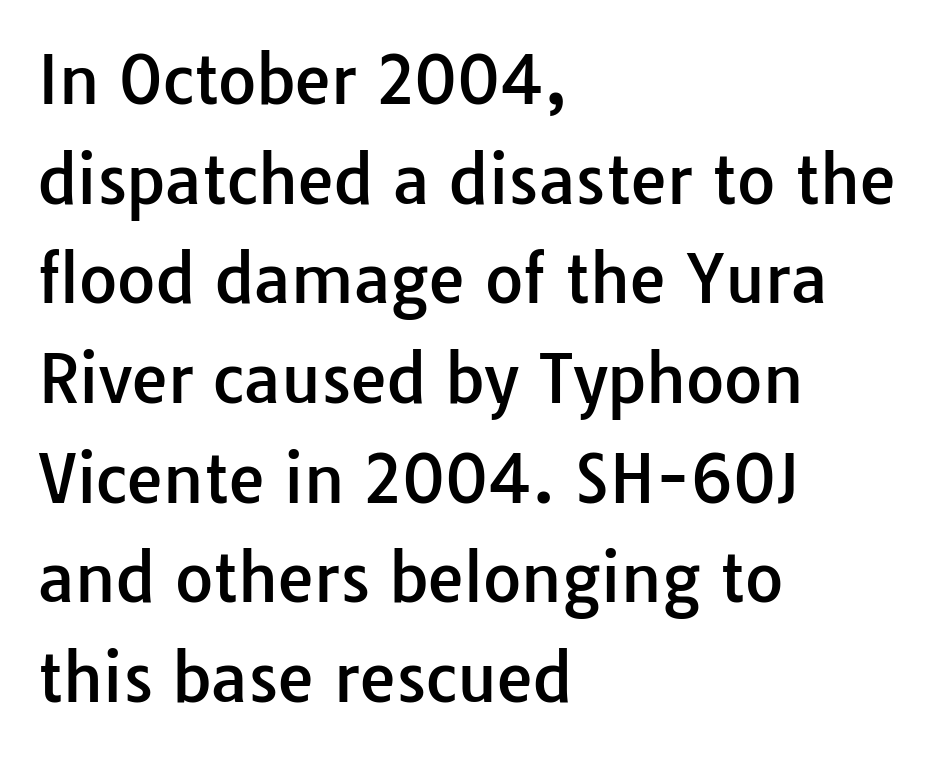
The image shows 66 px sans-serif type, upright; set left-aligned, normal line spacing (1.51x), normal letter spacing, not underlined; low stroke contrast and a medium x-height.
